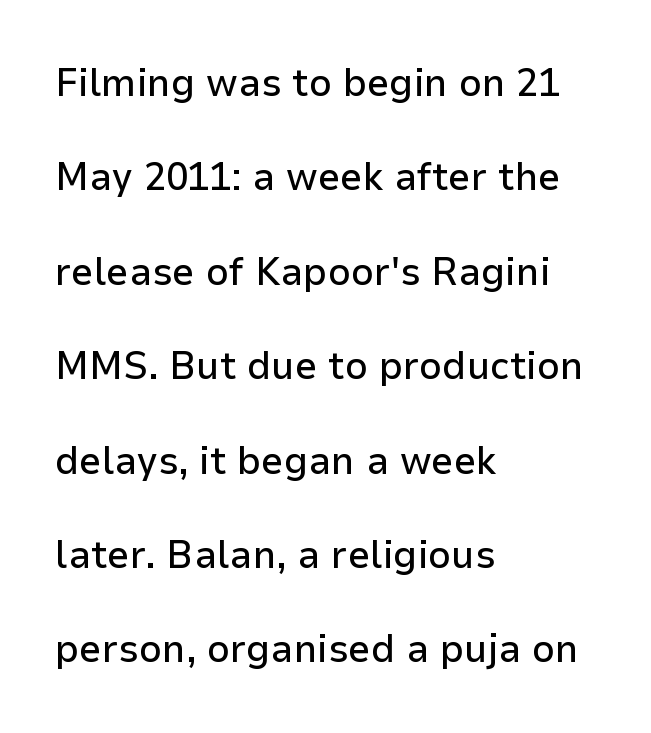
The type family on display is of the sans-serif kind. Looks like regular typesetting: each glyph gets only the width it needs. A roman cut, with each character standing at attention. Each line starts at the same left margin while the right side varies.
